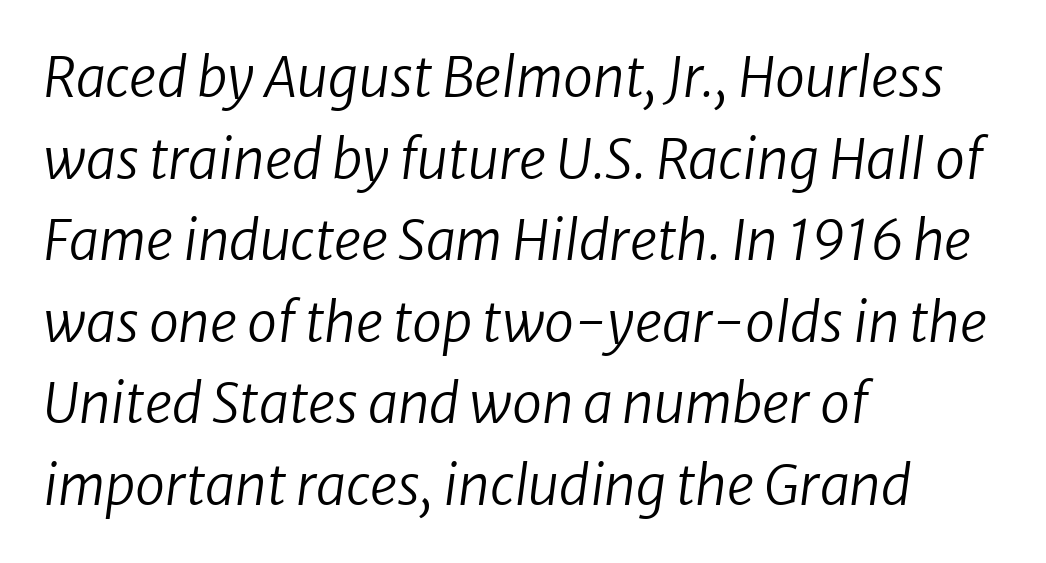
{"italic": "yes", "lean": "right", "slant_degrees": 8, "bold": "no", "weight": "regular", "width": "normal", "stroke_contrast": "low", "x_height": "medium", "monospaced": "no", "underline": "no", "align": "left", "line_spacing": "normal", "line_spacing_ratio": 1.51, "letter_spacing": "normal", "letter_spacing_em": 0.0, "glyph_px": 54}
